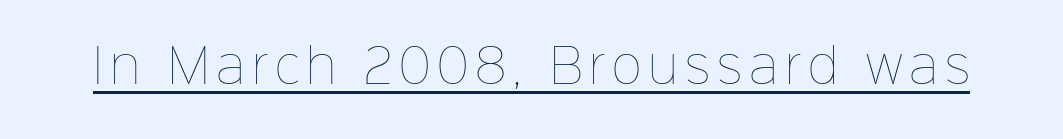
The rendering uses natural spacing where letterforms have individual widths. The font's upright variant was chosen for this text. The typesetter has applied underlining to the passage shown. A light-to-regular cut is what we see here.
